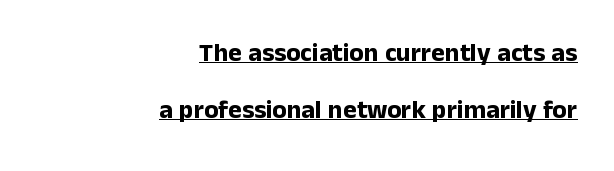
The image shows 26 px bold type, upright; set right-aligned, loose line spacing (2.19x), normal letter spacing, underlined.
